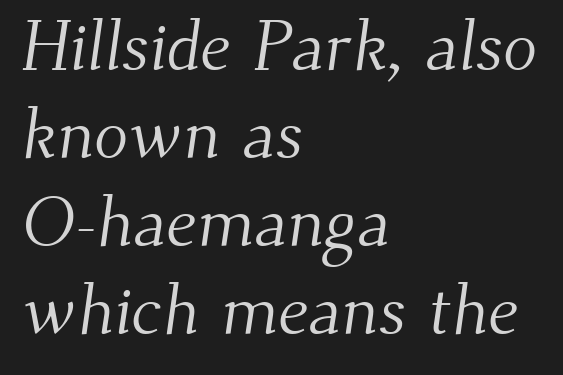
Does the type have serifs? Yes, each stem ends in a small foot. Layout note: lines flush left. Heaviness? Minimal to ordinary, like unemphasized prose. You could not count columns in this text — the font is proportionally spaced.
